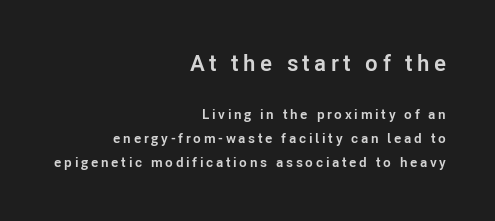
Q: Is the text bold? A: Yes.
Q: Is the text italic (slanted)? A: No, it is upright.
Q: Is the text underlined? A: No.
Q: How is the paragraph aligned? A: Right-aligned.
Q: Is the spacing between lines tight, normal or loose? A: Normal.
Q: Which block of text is set in a larger size, the first (top) or the second (bottom)? A: The first (top) one.
